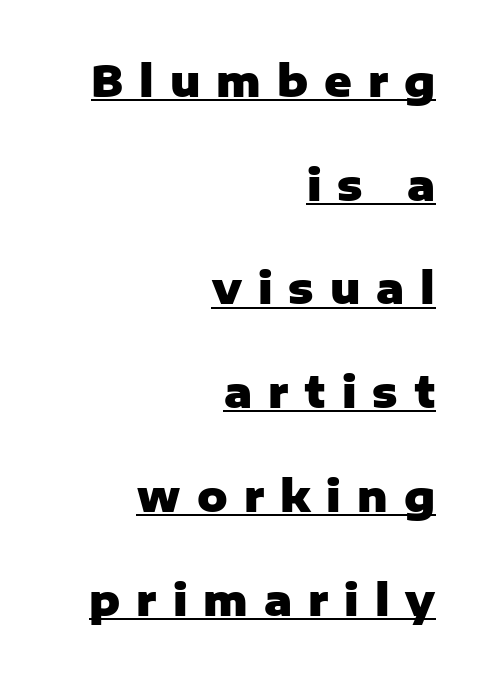
Observe the absence of serifs on each vertical stroke in this sample. The letters stand straight up with perfectly vertical stems. The specimen includes a rule beneath the text block's lines. Thick stems and heavy bowls — unmistakably bold. Alignment: flush right. The face used here is rendered with a markedly widened letterfit.
